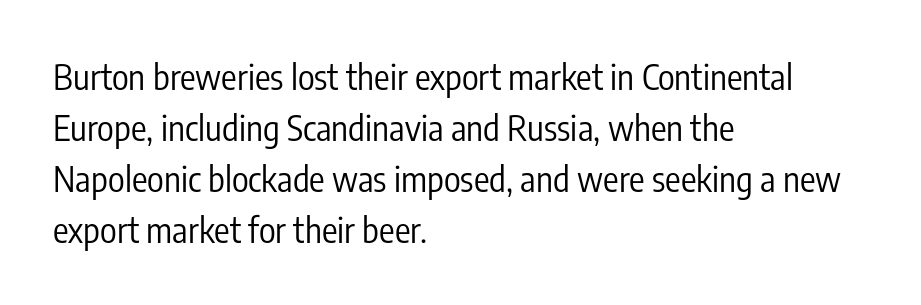
Q: Is the text bold? A: No.
Q: Is the text italic (slanted)? A: No, it is upright.
Q: Is the typeface a serif or a sans-serif typeface? A: Sans-serif.
Q: Is the text underlined? A: No.
Q: How is the paragraph aligned? A: Left-aligned.
Q: Is the spacing between letters normal or unusually wide? A: Normal.
Q: Is the spacing between lines tight, normal or loose? A: Normal.
Q: Width (condensed, normal, or wide)? A: Condensed.
Q: Stroke contrast? A: Low.
Q: x-height? A: Medium.
Q: Monospaced? A: No.
